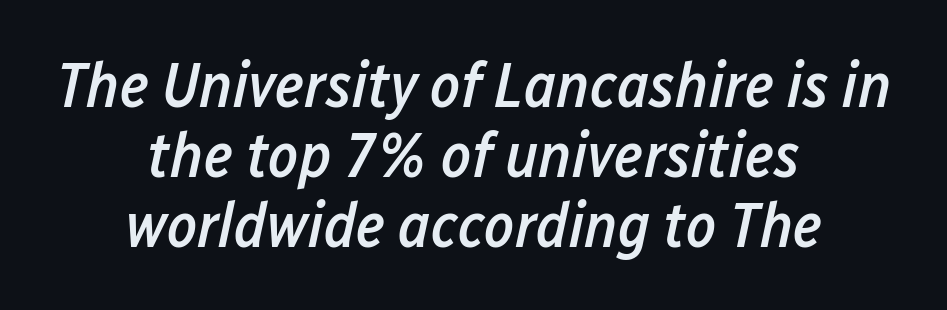
Descenders hang freely into open space. A typesetter would call this proportional, since set widths differ per character. Reading down the column, the eye jumps only a short way to each next line. Slanted lettering throughout.
